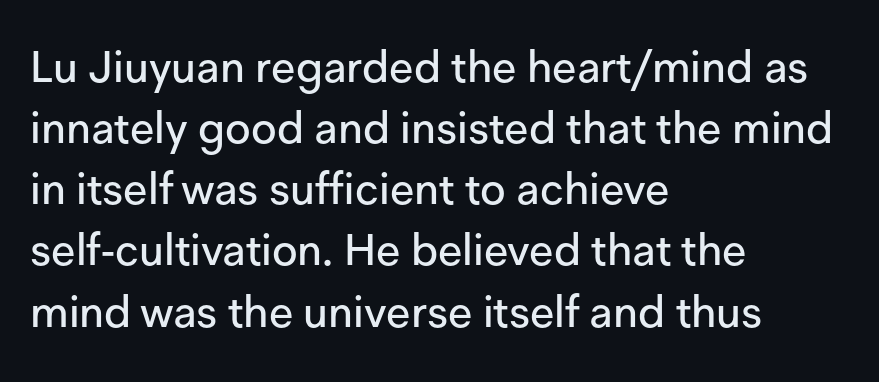
The glyphs in this specimen are sans serif. Bare-footed words on every line. Posture: upright roman. Does the copy run flush right? No — it runs flush left.
